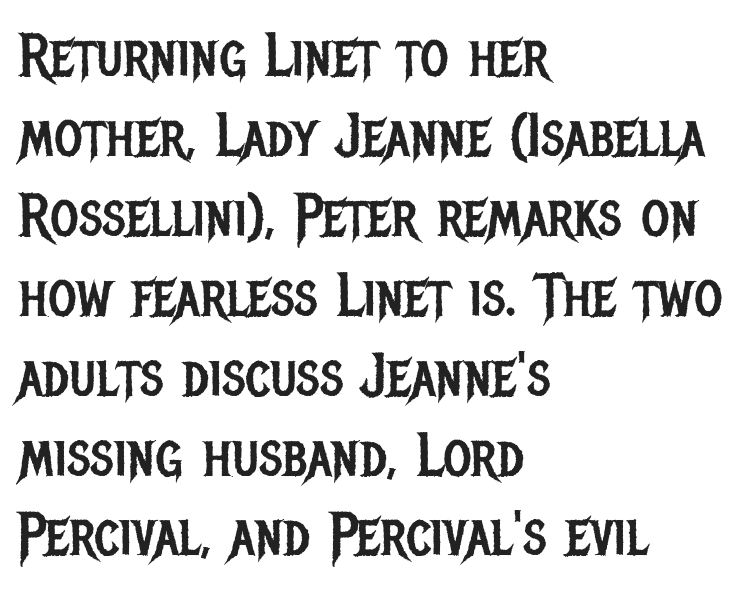
Varying glyph widths throughout — classic text-font behaviour. You could call the tracking neutral — neither tight nor loose. Ink coverage per letter is moderate at most. Check under the words: just untouched page.
